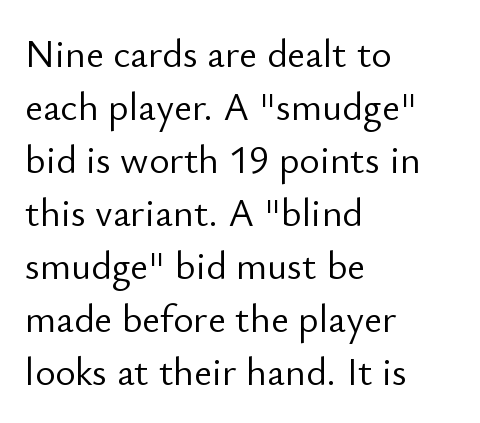
Q: Is the text bold? A: No.
Q: Is the text italic (slanted)? A: No, it is upright.
Q: Is the typeface a serif or a sans-serif typeface? A: Sans-serif.
Q: Is the text underlined? A: No.
Q: How is the paragraph aligned? A: Left-aligned.
Q: Is the spacing between letters normal or unusually wide? A: Normal.
Q: Is the spacing between lines tight, normal or loose? A: Normal.
Q: Width (condensed, normal, or wide)? A: Normal.
Q: Stroke contrast? A: Low.
Q: x-height? A: Small.
Q: Monospaced? A: No.
